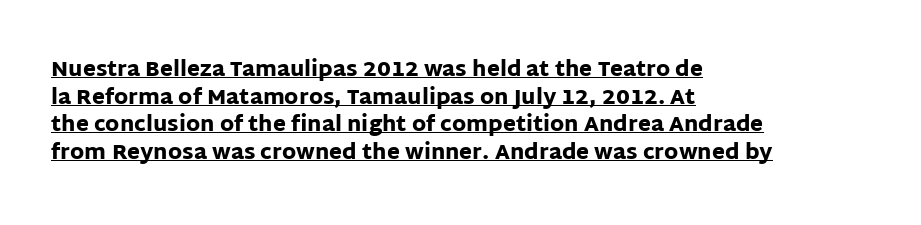
If you drew a line through each stem, it would be perfectly vertical. The specimen includes a rule beneath the text block's lines. Thick stems and heavy bowls — unmistakably bold. Typeset ragged right — the left edge is the straight one. The lines sit at an ordinary, default distance from one another. A typesetter would call this zero additional tracking.
